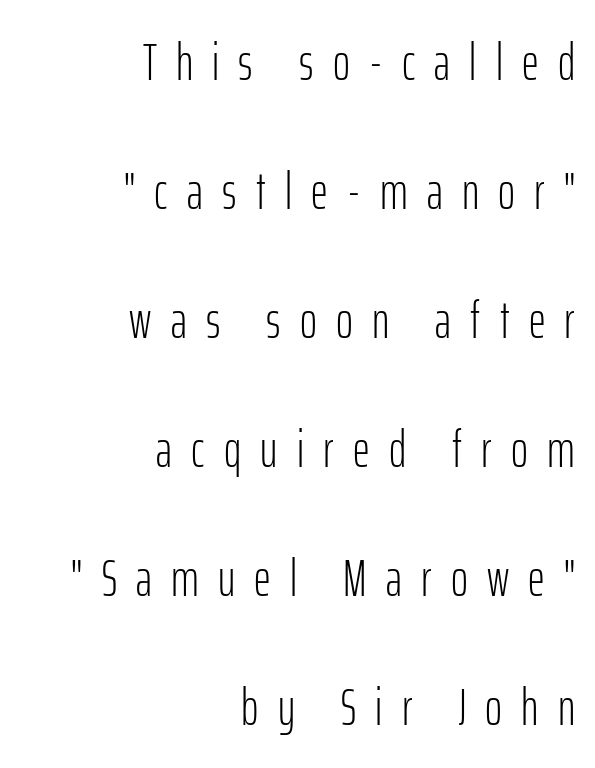
Q: Is the text bold? A: No.
Q: Is the text italic (slanted)? A: No, it is upright.
Q: Is the typeface a serif or a sans-serif typeface? A: Sans-serif.
Q: Is the text underlined? A: No.
Q: How is the paragraph aligned? A: Right-aligned.
Q: Is the spacing between letters normal or unusually wide? A: Unusually wide.
Q: Is the spacing between lines tight, normal or loose? A: Loose.
Q: Width (condensed, normal, or wide)? A: Condensed.
Q: Stroke contrast? A: Low.
Q: x-height? A: Medium.
Q: Monospaced? A: No.
